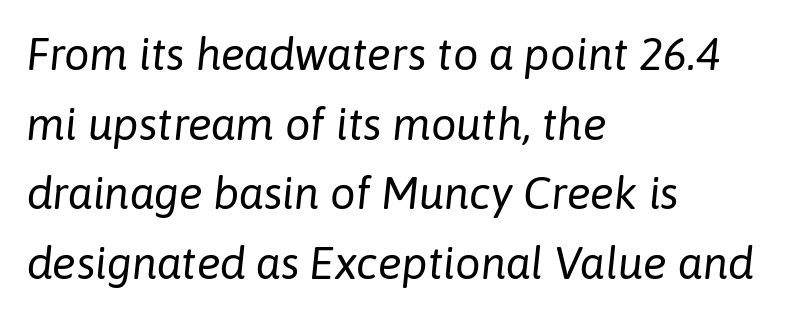
{"italic": "yes", "lean": "right", "slant_degrees": 6, "bold": "no", "weight": "regular", "width": "normal", "stroke_contrast": "low", "x_height": "medium", "monospaced": "no", "underline": "no", "align": "left", "line_spacing": "normal", "line_spacing_ratio": 1.55, "letter_spacing": "normal", "letter_spacing_em": 0.0, "glyph_px": 45}
